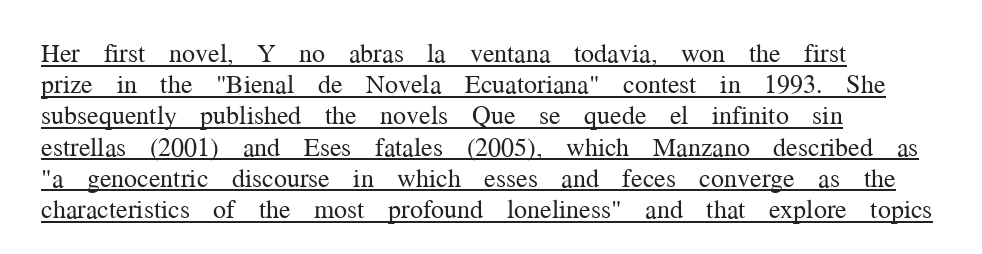
{"italic": "no", "bold": "no", "underline": "yes", "align": "left", "line_spacing_ratio": 1.2, "letter_spacing": "normal", "letter_spacing_em": 0.0, "glyph_px": 26}
